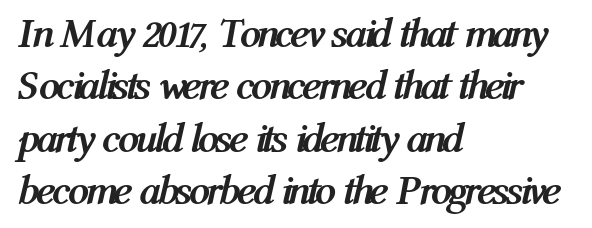
{"italic": "yes", "lean": "right", "slant_degrees": 12, "bold": "yes", "weight": "semibold", "width": "condensed", "stroke_contrast": "medium", "x_height": "medium", "monospaced": "no", "underline": "no", "align": "left", "line_spacing": "normal", "line_spacing_ratio": 1.25, "letter_spacing": "normal", "letter_spacing_em": 0.0, "glyph_px": 42}
